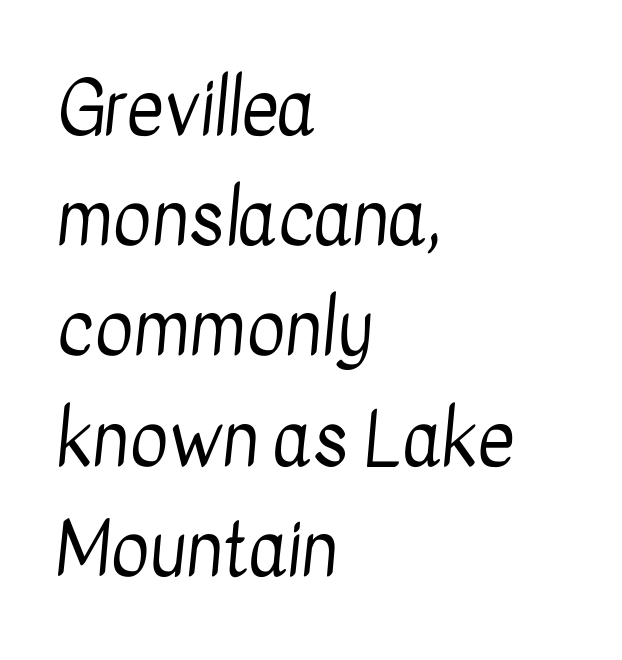
Q: Is the text bold? A: No.
Q: Is the typeface a serif or a sans-serif typeface? A: Sans-serif.
Q: Is the text underlined? A: No.
Q: How is the paragraph aligned? A: Left-aligned.
Q: Is the spacing between letters normal or unusually wide? A: Normal.
Q: Is the spacing between lines tight, normal or loose? A: Normal.
Q: Width (condensed, normal, or wide)? A: Condensed.
Q: Stroke contrast? A: Low.
Q: x-height? A: Medium.
Q: Monospaced? A: No.
